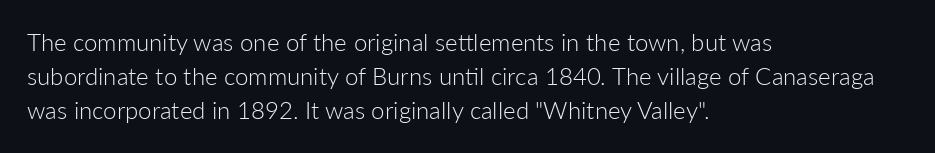
Just letters on the line, the space beneath them empty. The lines sit at an ordinary, default distance from one another. Reading down the block, your eye returns to a fixed left position each line. Think standard paragraph weight, or any step lighter than that.
